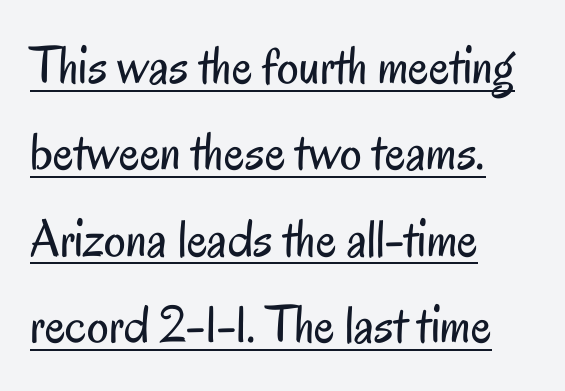
The image shows 54 px regular-weight, condensed sans-serif type, upright; set left-aligned, normal line spacing (1.6x), normal letter spacing, underlined; low stroke contrast and a small x-height.
